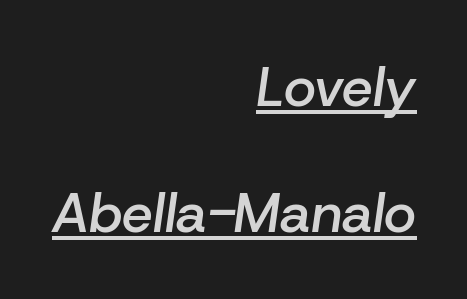
{"italic": "yes", "lean": "right", "slant_degrees": 8, "bold": "semi", "weight": "semibold", "width": "normal", "stroke_contrast": "low", "x_height": "medium", "monospaced": "no", "underline": "yes", "align": "right", "line_spacing": "loose", "line_spacing_ratio": 2.29, "letter_spacing": "normal", "letter_spacing_em": 0.0, "glyph_px": 55}
